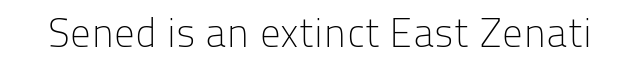
The image shows 41 px light sans-serif type, upright; set normal letter spacing, not underlined; low stroke contrast and a medium x-height.
